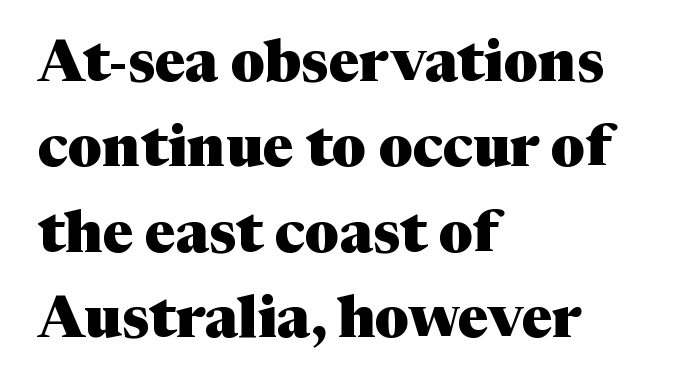
The passage shown is typed in a proportional face where columns would drift. Unlike italic type, these characters show no tilt at all. Typographically, this falls in the serif category. Descenders hang freely into open space. Regular leading.
